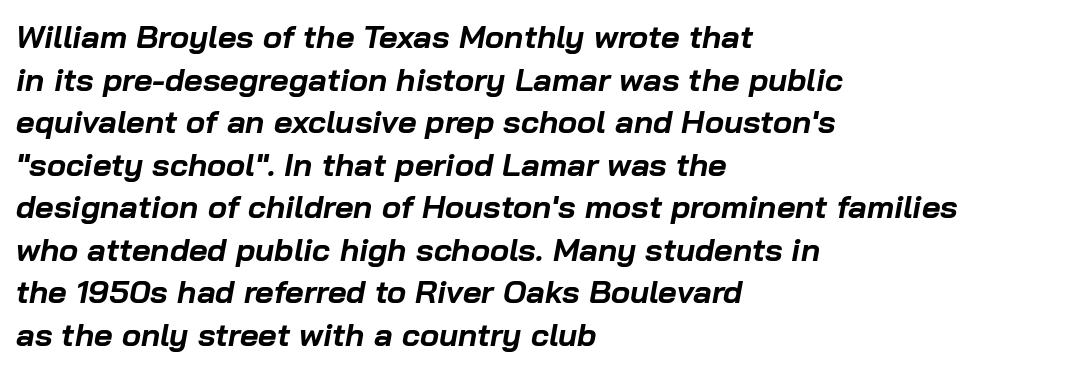
{"italic": "yes", "lean": "right", "slant_degrees": 10, "bold": "yes", "weight": "bold", "width": "normal", "stroke_contrast": "low", "x_height": "medium", "monospaced": "no", "underline": "no", "align": "left", "line_spacing": "normal", "line_spacing_ratio": 1.33, "letter_spacing": "normal", "letter_spacing_em": 0.0, "glyph_px": 32}
